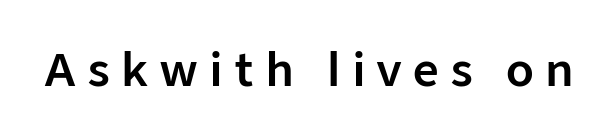
The image shows 45 px sans-serif type, upright; set unusually wide letter spacing (+0.24 em), not underlined; low stroke contrast and a medium x-height.
